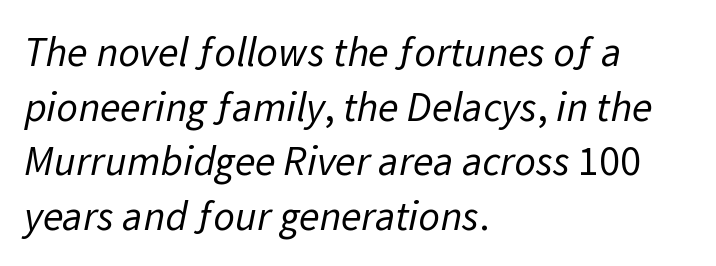
Note the varied advance widths — an 'i' is clearly narrower than an 'm'. Nope, no serifs anywhere on these letters. The letterforms sit shoulder to shoulder at normal distance. Baseline-to-baseline distance is the conventional proportion of letter height.
